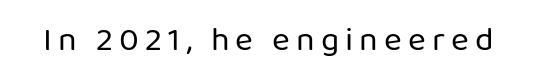
{"serif": "no", "italic": "no", "bold": "no", "weight": "regular", "width": "normal", "stroke_contrast": "low", "x_height": "medium", "monospaced": "no", "underline": "no", "glyph_px": 34}
